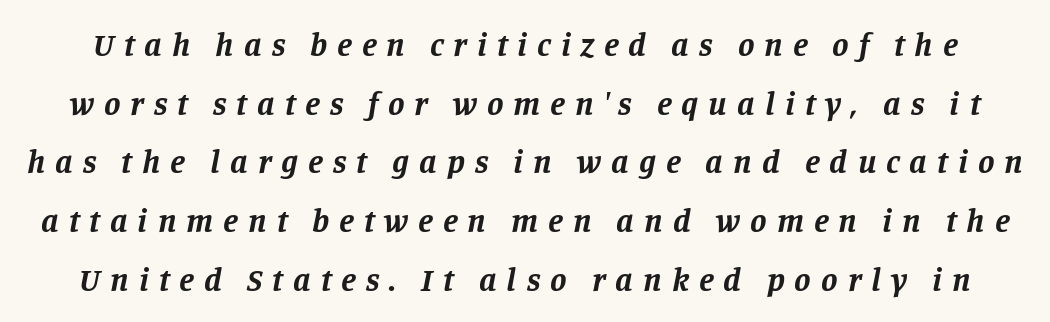
These words are printed bold, with thick strokes throughout. Think of a printed novel: that variable character pitch is what you see here. Quick note: underline off. A typesetter would label this face a serif. Between one letter and the next there's a generous, obvious gap. The text carries the slant typical of an italic or oblique font.
